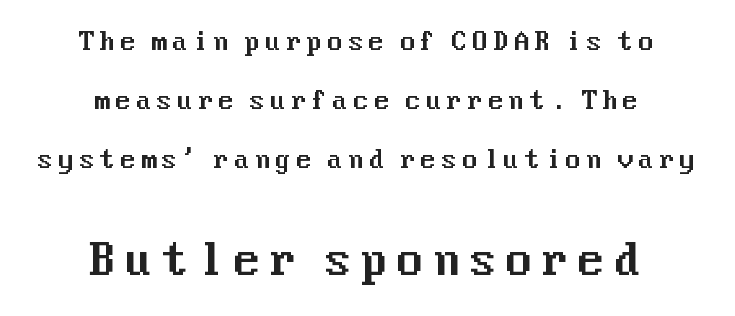
Descender tails drop into unmarked territory. Leftover space on each line is divided equally before and after the words. Stroke terminals: plain, sans-serif. Which chunk is bigger? The second one — the bottom block dwarfs the top.
